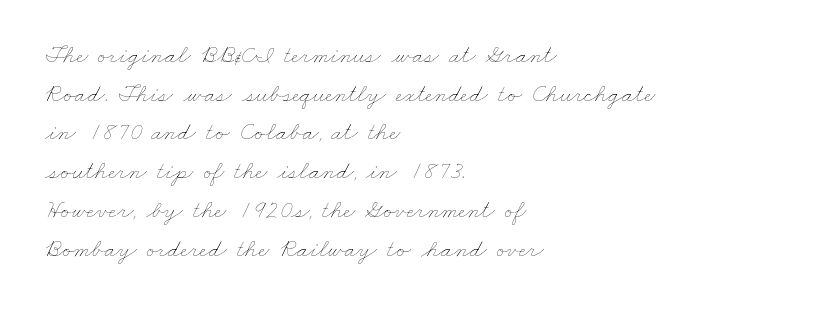
Q: Is the text bold? A: No.
Q: Is the text underlined? A: No.
Q: How is the paragraph aligned? A: Left-aligned.
Q: Is the spacing between letters normal or unusually wide? A: Normal.
Q: Is the spacing between lines tight, normal or loose? A: Normal.
